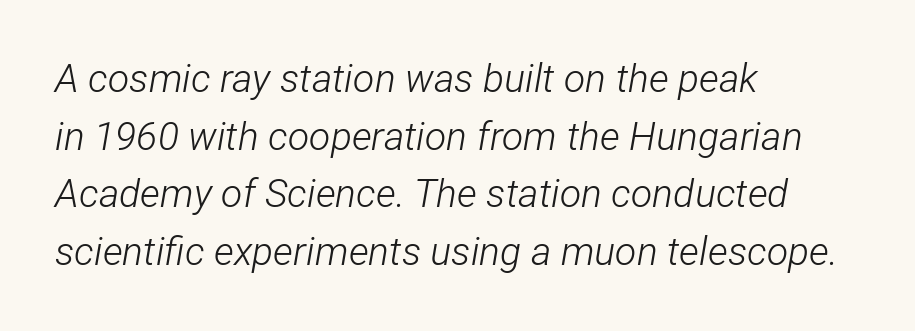
Q: Is the text bold? A: No.
Q: Is the text italic (slanted)? A: Yes, it leans right by about 12 degrees.
Q: Is the text underlined? A: No.
Q: How is the paragraph aligned? A: Left-aligned.
Q: Is the spacing between letters normal or unusually wide? A: Normal.
Q: Is the spacing between lines tight, normal or loose? A: Normal.
Q: Width (condensed, normal, or wide)? A: Condensed.
Q: Stroke contrast? A: Low.
Q: x-height? A: Medium.
Q: Monospaced? A: No.
